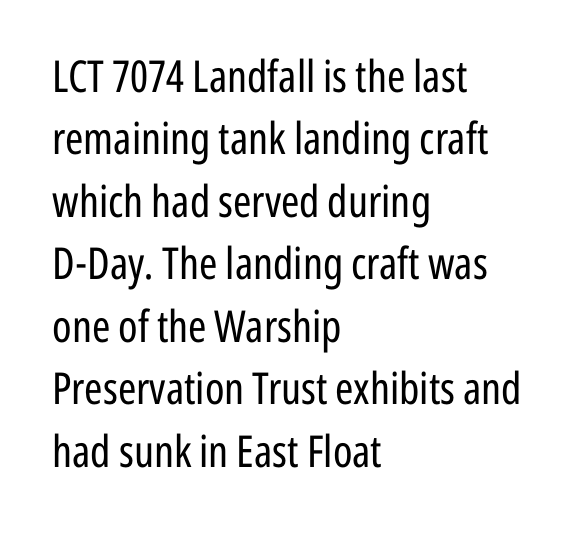
The image shows 44 px regular-weight, condensed sans-serif type, upright; set left-aligned, normal line spacing (1.42x), normal letter spacing, not underlined; low stroke contrast and a medium x-height.
